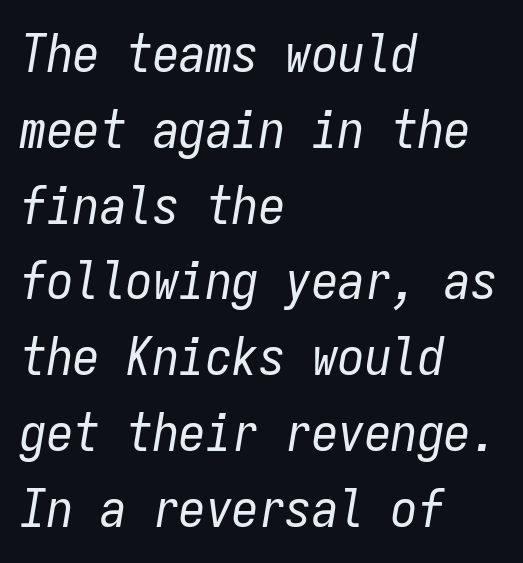
Q: Is the text bold? A: No.
Q: Is the text italic (slanted)? A: Yes, it leans right by about 9 degrees.
Q: Is the text underlined? A: No.
Q: How is the paragraph aligned? A: Left-aligned.
Q: Is the spacing between letters normal or unusually wide? A: Normal.
Q: Is the spacing between lines tight, normal or loose? A: Normal.
Q: Width (condensed, normal, or wide)? A: Condensed.
Q: Stroke contrast? A: Low.
Q: x-height? A: Medium.
Q: Monospaced? A: Yes.
